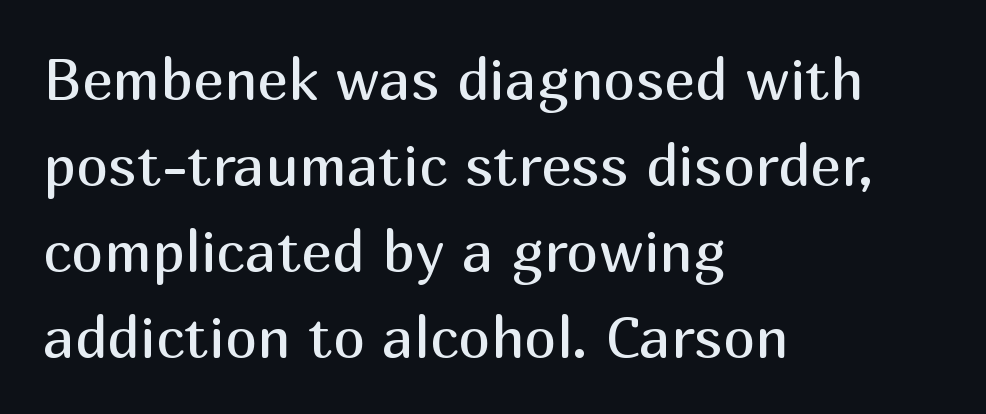
The image shows 58 px regular-weight sans-serif type, upright; set left-aligned, normal line spacing (1.48x), normal letter spacing, not underlined; medium stroke contrast and a medium x-height.
